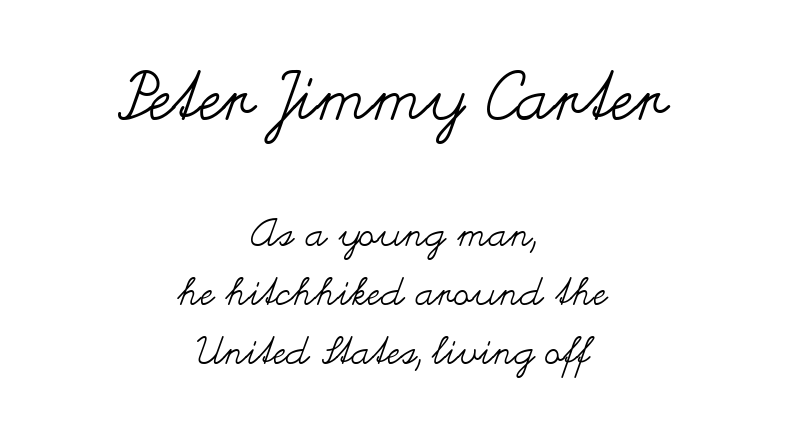
Q: Is the text bold? A: No.
Q: Is the text italic (slanted)? A: Yes.
Q: Is the text underlined? A: No.
Q: How is the paragraph aligned? A: Centered.
Q: Is the spacing between letters normal or unusually wide? A: Normal.
Q: Is the spacing between lines tight, normal or loose? A: Normal.
Q: Which block of text is set in a larger size, the first (top) or the second (bottom)? A: The first (top) one.
Q: Width (condensed, normal, or wide)? A: Wide.
Q: Stroke contrast? A: Medium.
Q: x-height? A: Small.
Q: Monospaced? A: No.
